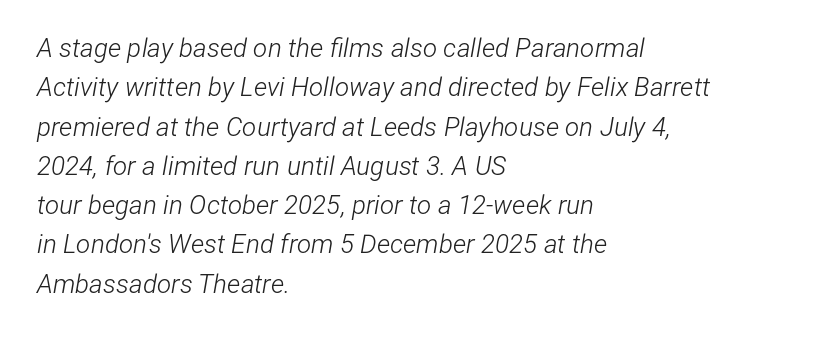
Q: Is the text bold? A: No.
Q: Is the text italic (slanted)? A: Yes, it leans right by about 12 degrees.
Q: Is the text underlined? A: No.
Q: How is the paragraph aligned? A: Left-aligned.
Q: Is the spacing between letters normal or unusually wide? A: Normal.
Q: Is the spacing between lines tight, normal or loose? A: Normal.
